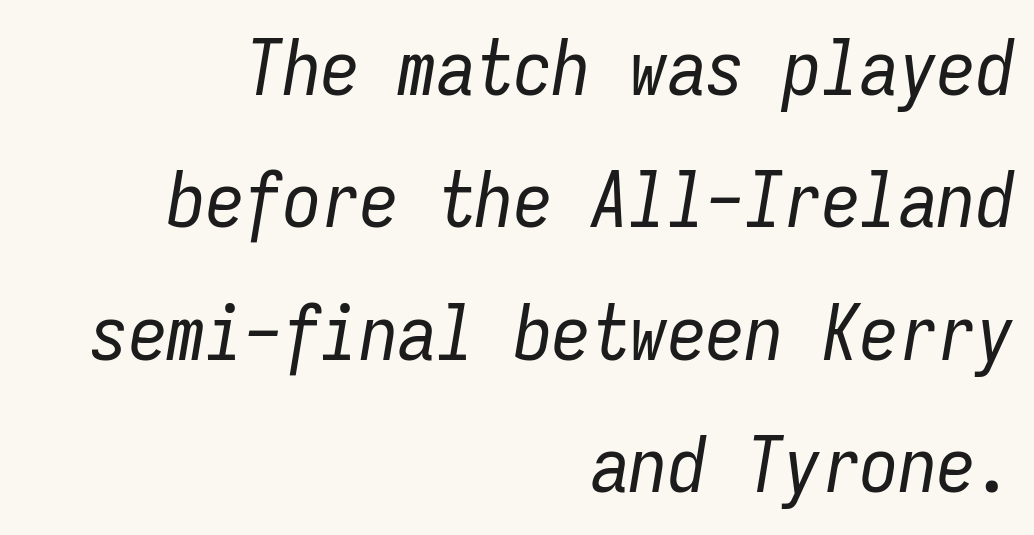
{"italic": "yes", "lean": "right", "slant_degrees": 9, "bold": "no", "weight": "regular", "width": "condensed", "stroke_contrast": "low", "x_height": "medium", "monospaced": "yes", "underline": "no", "align": "right", "line_spacing_ratio": 1.72, "letter_spacing": "normal", "letter_spacing_em": 0.0, "glyph_px": 77}
